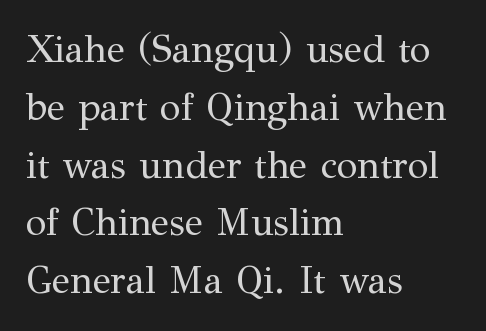
Q: Is the text bold? A: No.
Q: Is the text italic (slanted)? A: No, it is upright.
Q: Is the typeface a serif or a sans-serif typeface? A: Serif.
Q: Is the text underlined? A: No.
Q: How is the paragraph aligned? A: Left-aligned.
Q: Is the spacing between letters normal or unusually wide? A: Normal.
Q: Is the spacing between lines tight, normal or loose? A: Normal.
Q: Width (condensed, normal, or wide)? A: Normal.
Q: Stroke contrast? A: Medium.
Q: x-height? A: Medium.
Q: Monospaced? A: No.
